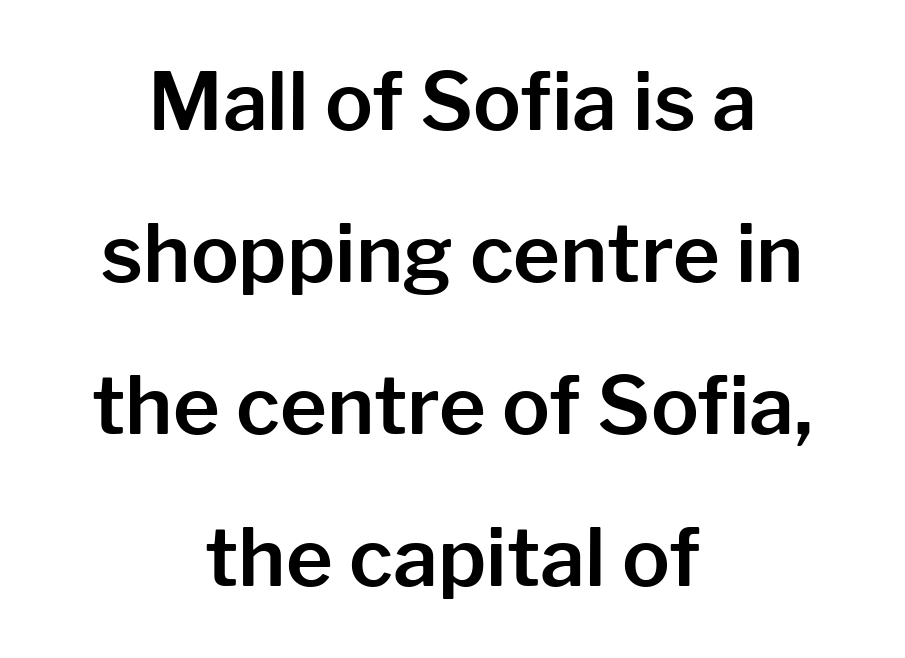
Q: Is the text italic (slanted)? A: No, it is upright.
Q: Is the typeface a serif or a sans-serif typeface? A: Sans-serif.
Q: Is the text underlined? A: No.
Q: How is the paragraph aligned? A: Centered.
Q: Is the spacing between letters normal or unusually wide? A: Normal.
Q: Is the spacing between lines tight, normal or loose? A: Loose.
Q: Width (condensed, normal, or wide)? A: Normal.
Q: Stroke contrast? A: Low.
Q: x-height? A: Medium.
Q: Monospaced? A: No.
